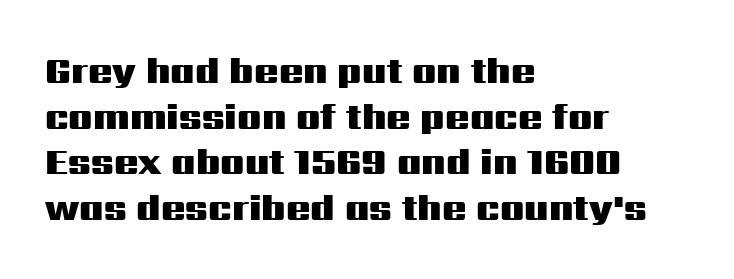
The letters advance in unequal steps, a hallmark of proportional type. A dark, heavy texture on the line: the type is bold. Reading down the column, the eye jumps a familiar distance to each next line. This sample uses plain, unmodified letter spacing.
